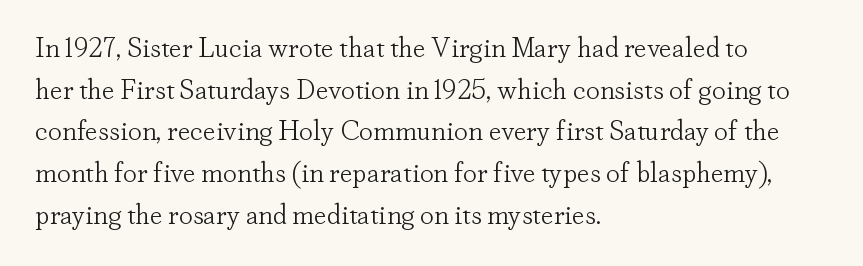
The image shows 28 px light serif type, upright; set left-aligned, normal line spacing (1.49x), normal letter spacing, not underlined; low stroke contrast and a small x-height.
